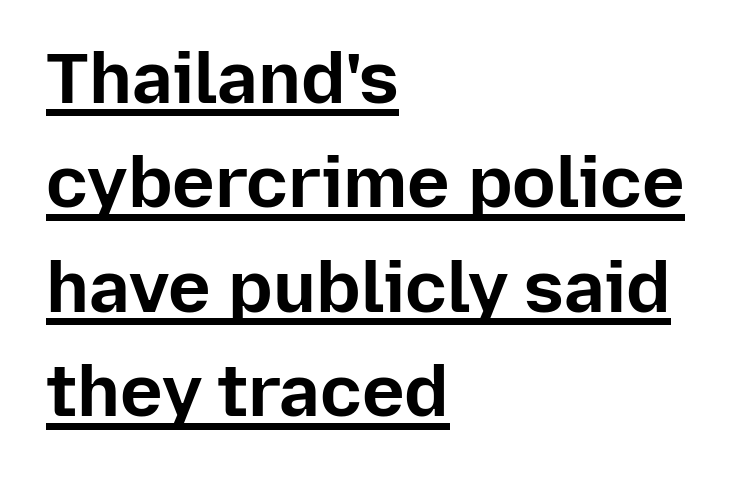
The image shows 72 px bold sans-serif type, upright; set left-aligned, normal line spacing (1.45x), normal letter spacing, underlined; low stroke contrast and a medium x-height.
